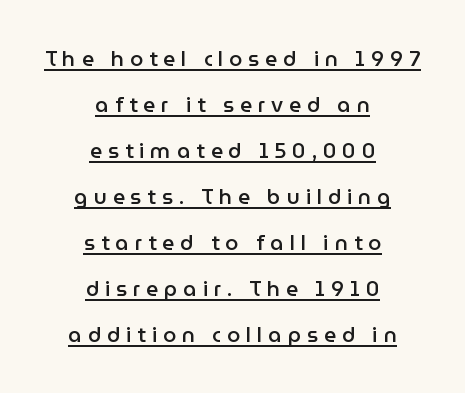
{"italic": "no", "bold": "semi", "underline": "yes", "align": "center", "line_spacing": "loose", "line_spacing_ratio": 2.19, "letter_spacing": "wide", "letter_spacing_em": 0.28, "glyph_px": 21}
